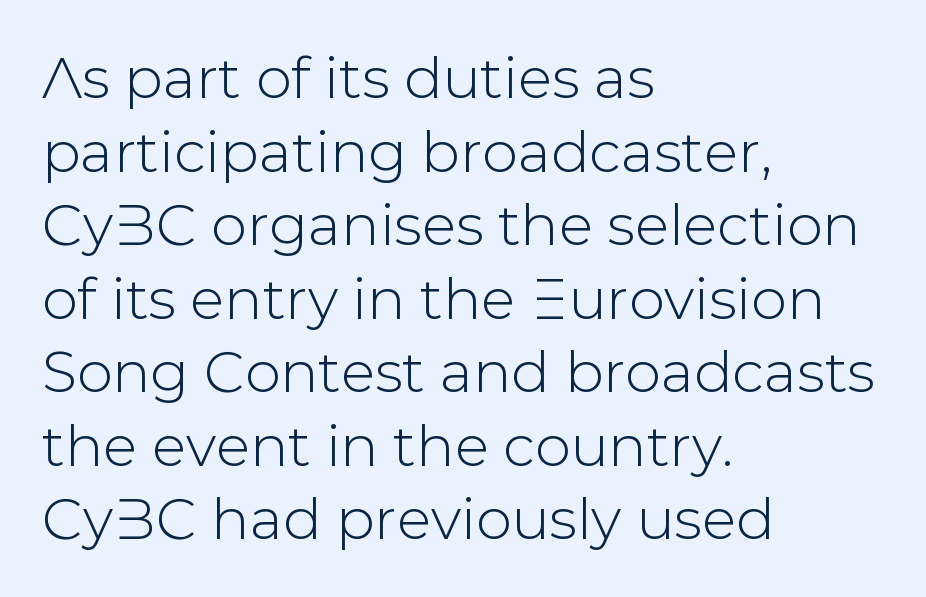
Q: Is the text italic (slanted)? A: No, it is upright.
Q: Is the typeface a serif or a sans-serif typeface? A: Sans-serif.
Q: Is the text underlined? A: No.
Q: How is the paragraph aligned? A: Left-aligned.
Q: Is the spacing between letters normal or unusually wide? A: Normal.
Q: Is the spacing between lines tight, normal or loose? A: Normal.
Q: Width (condensed, normal, or wide)? A: Normal.
Q: Stroke contrast? A: Low.
Q: x-height? A: Medium.
Q: Monospaced? A: No.
